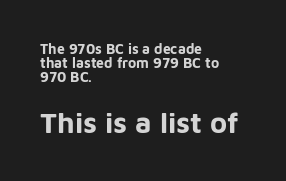
Does the lettering tilt? It doesn't — this is upright. A bare baseline throughout the passage. Compare the two chunks: the lower has the greater cap height. You could not count columns in this text — the font is proportionally spaced.
